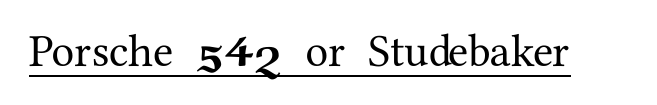
The image shows 46 px serif type, upright; set normal letter spacing, underlined; medium stroke contrast and a medium x-height.
